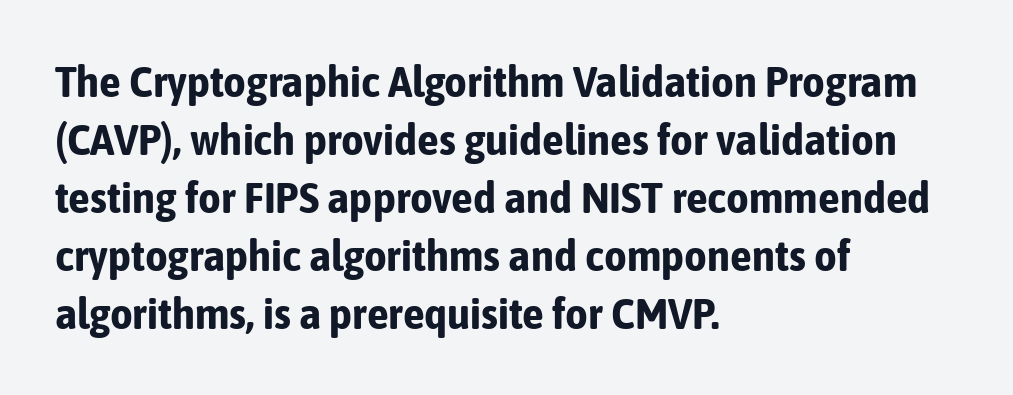
The image shows 44 px bold, condensed sans-serif type, upright; set left-aligned, normal line spacing (1.32x), normal letter spacing, not underlined; low stroke contrast and a medium x-height.
